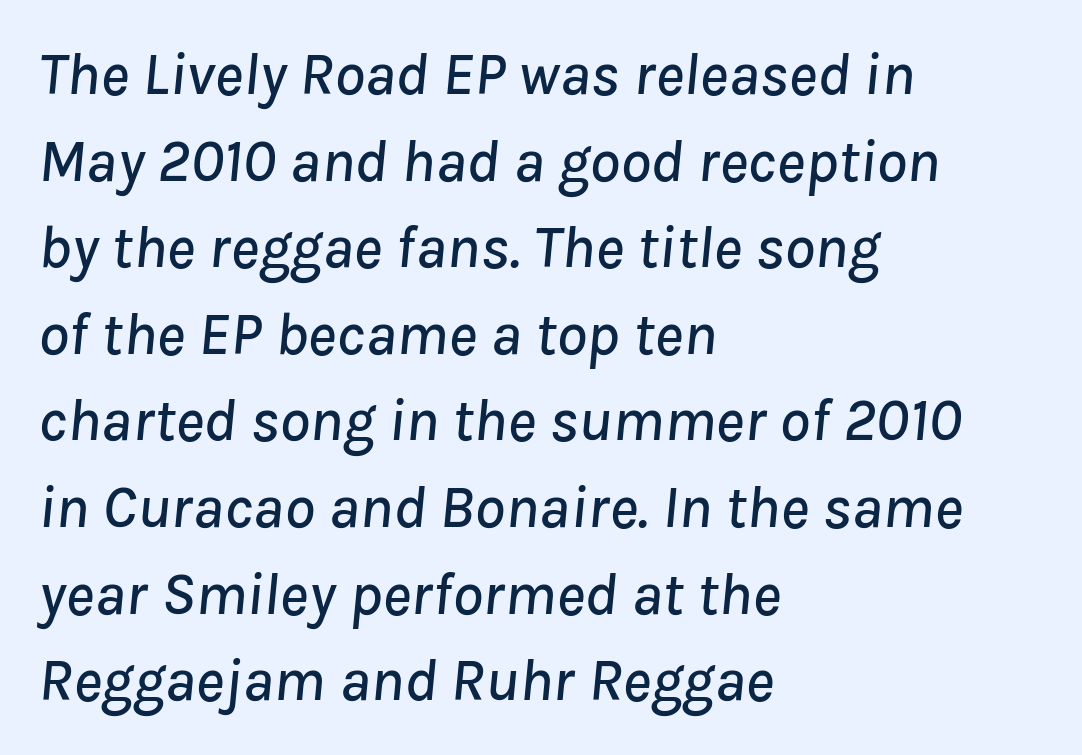
Q: Is the text italic (slanted)? A: Yes, it leans right by about 8 degrees.
Q: Is the text underlined? A: No.
Q: How is the paragraph aligned? A: Left-aligned.
Q: Is the spacing between letters normal or unusually wide? A: Normal.
Q: Is the spacing between lines tight, normal or loose? A: Normal.
Q: Width (condensed, normal, or wide)? A: Normal.
Q: Stroke contrast? A: Low.
Q: x-height? A: Medium.
Q: Monospaced? A: No.
